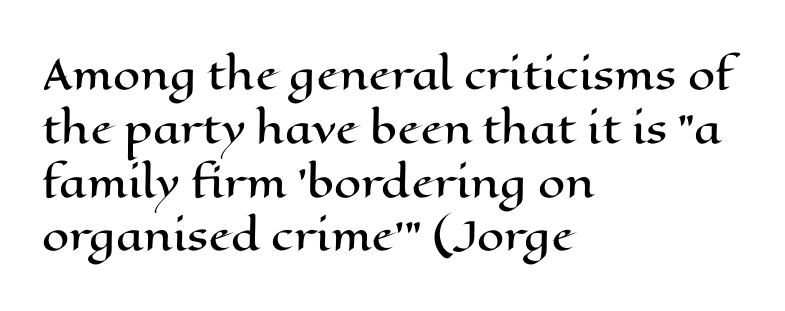
The image shows 39 px wide type, upright; set left-aligned, normal line spacing (1.38x), normal letter spacing, not underlined; high stroke contrast and a medium x-height.
